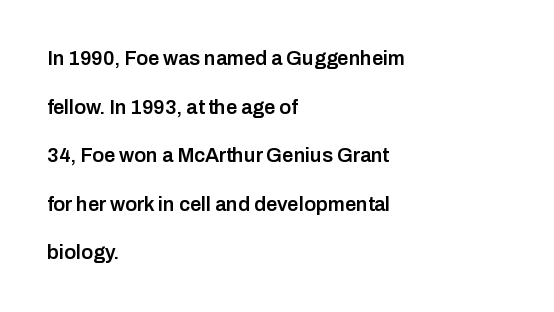
Q: Is the text bold? A: Semi-bold.
Q: Is the text italic (slanted)? A: No, it is upright.
Q: Is the text underlined? A: No.
Q: How is the paragraph aligned? A: Left-aligned.
Q: Is the spacing between letters normal or unusually wide? A: Normal.
Q: Is the spacing between lines tight, normal or loose? A: Loose.
